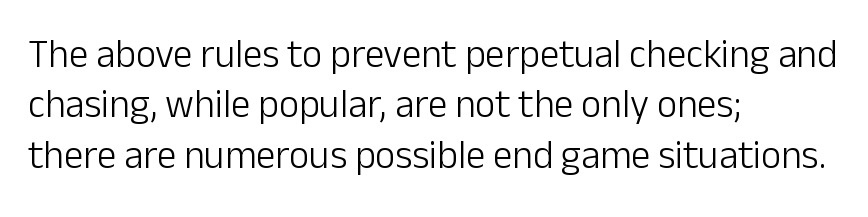
{"serif": "no", "italic": "no", "bold": "no", "weight": "light", "width": "normal", "stroke_contrast": "low", "x_height": "medium", "monospaced": "no", "underline": "no", "align": "left", "line_spacing": "normal", "line_spacing_ratio": 1.29, "letter_spacing": "normal", "letter_spacing_em": 0.0, "glyph_px": 39}
